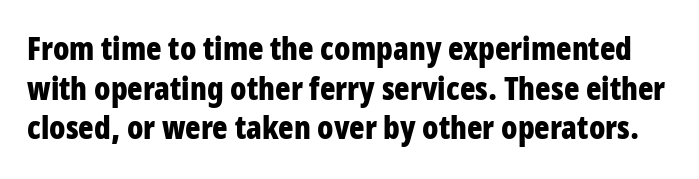
Thick stems and heavy bowls — unmistakably bold. These lines are rendered in a variable-pitch font. This is sans-serif lettering, the kind often seen on screens and signage. The tracking reads as untouched default to a designer's eye. Ordinary non-slanted type is in use.
